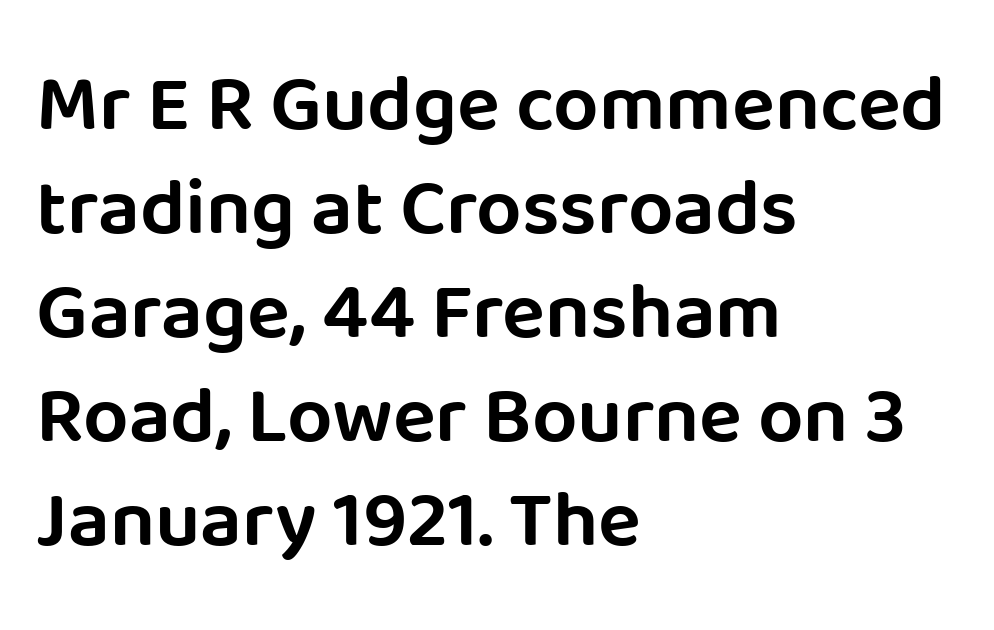
A normal amount of white space separates one row of letters from the next. These lines are rendered in a variable-pitch font. You can tell from the bare stems that sans-serif type was used. These lines are set flush left with a ragged right edge. A roman cut, with each character standing at attention.
